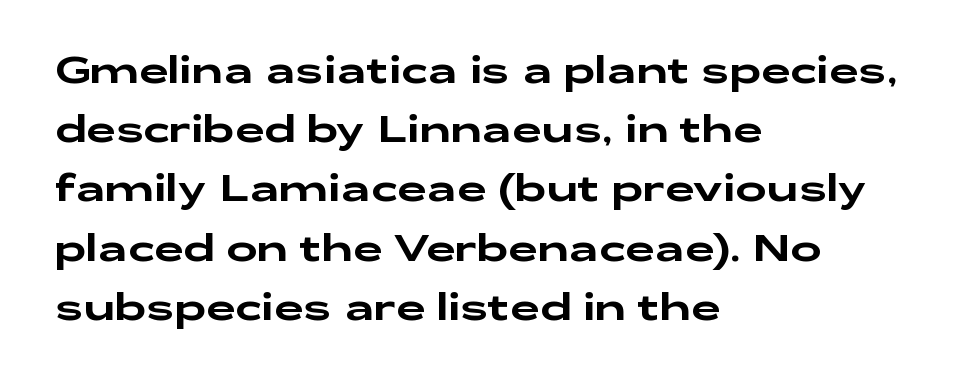
Q: Is the text italic (slanted)? A: No, it is upright.
Q: Is the typeface a serif or a sans-serif typeface? A: Sans-serif.
Q: Is the text underlined? A: No.
Q: How is the paragraph aligned? A: Left-aligned.
Q: Is the spacing between letters normal or unusually wide? A: Normal.
Q: Is the spacing between lines tight, normal or loose? A: Normal.
Q: Width (condensed, normal, or wide)? A: Wide.
Q: Stroke contrast? A: Low.
Q: x-height? A: Medium.
Q: Monospaced? A: No.
